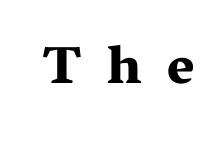
The image shows 53 px bold, wide serif type, upright; set unusually wide letter spacing (+0.48 em), not underlined; medium stroke contrast and a medium x-height.
